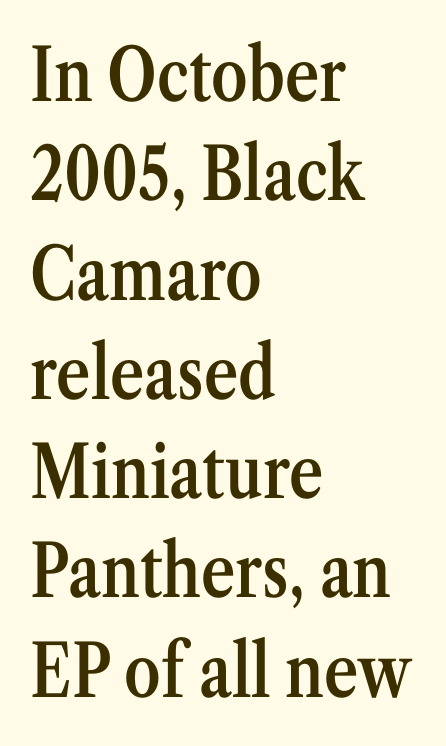
The image shows 73 px semibold, condensed serif type, upright; set left-aligned, normal line spacing (1.36x), normal letter spacing, not underlined; medium stroke contrast and a medium x-height.
